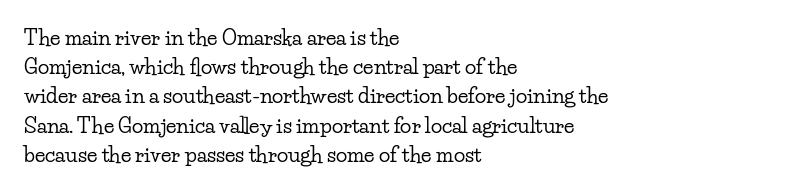
Each word holds together tightly as a unit, with standard inter-letter gaps. Left-aligned paragraph, ragged on the right. The vertical gap from one line to the next is medium. Nope, not italic — everything's standing straight. Check the space under the baseline: it is left empty.
